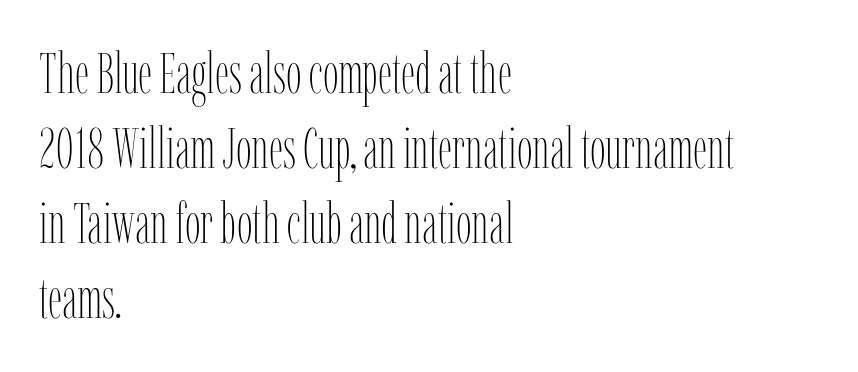
Q: Is the text bold? A: No.
Q: Is the text italic (slanted)? A: No, it is upright.
Q: Is the text underlined? A: No.
Q: How is the paragraph aligned? A: Left-aligned.
Q: Is the spacing between letters normal or unusually wide? A: Normal.
Q: Is the spacing between lines tight, normal or loose? A: Normal.
Q: Width (condensed, normal, or wide)? A: Condensed.
Q: Stroke contrast? A: Low.
Q: x-height? A: Medium.
Q: Monospaced? A: No.
